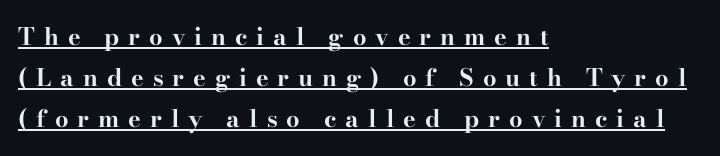
Q: Is the text bold? A: Yes.
Q: Is the text italic (slanted)? A: No, it is upright.
Q: Is the text underlined? A: Yes.
Q: How is the paragraph aligned? A: Left-aligned.
Q: Is the spacing between letters normal or unusually wide? A: Unusually wide.
